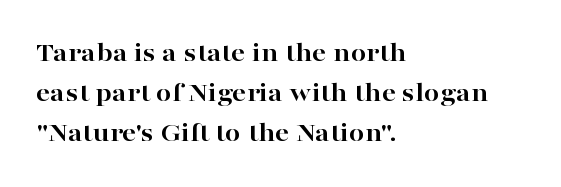
The image shows 28 px bold, wide serif type, upright; set left-aligned, normal line spacing (1.43x), normal letter spacing, not underlined; high stroke contrast and a medium x-height.
